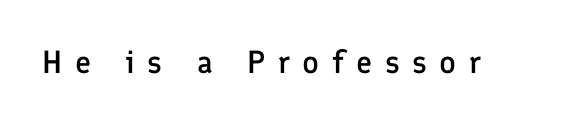
{"serif": "no", "italic": "no", "bold": "semi", "weight": "semibold", "width": "normal", "stroke_contrast": "low", "x_height": "medium", "monospaced": "no", "underline": "no", "letter_spacing": "wide", "letter_spacing_em": 0.39, "glyph_px": 32}
